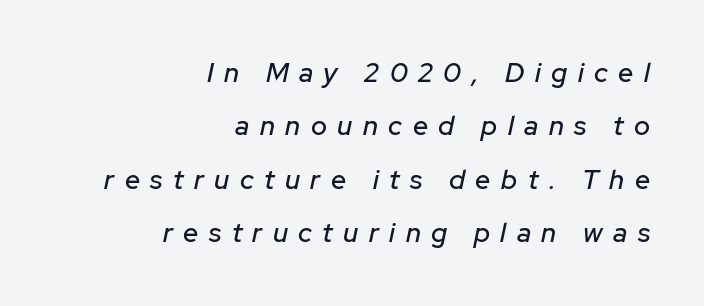
Leading: increased. Quick note: italic. Quick note: underline off. Honestly, the letter spacing is so wide it's the main thing you notice. These lines stack with their right ends in a neat column.
